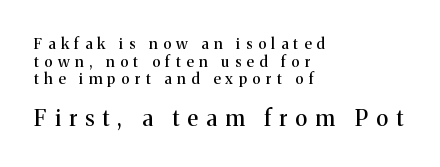
{"italic": "no", "underline": "no", "align": "left", "line_spacing_ratio": 1.17, "letter_spacing": "wide", "letter_spacing_em": 0.37, "larger_block": "second", "size_ratio": 1.47, "glyph_px": 22}
